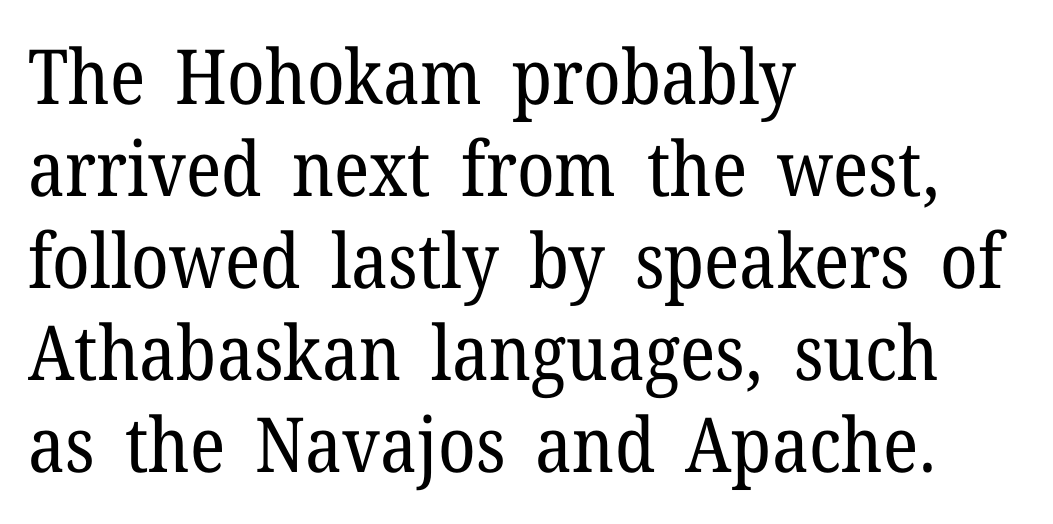
{"serif": "yes", "italic": "no", "bold": "no", "weight": "regular", "width": "normal", "stroke_contrast": "low", "x_height": "medium", "monospaced": "no", "underline": "no", "align": "left", "line_spacing_ratio": 1.21, "letter_spacing": "normal", "letter_spacing_em": 0.0, "glyph_px": 76}
